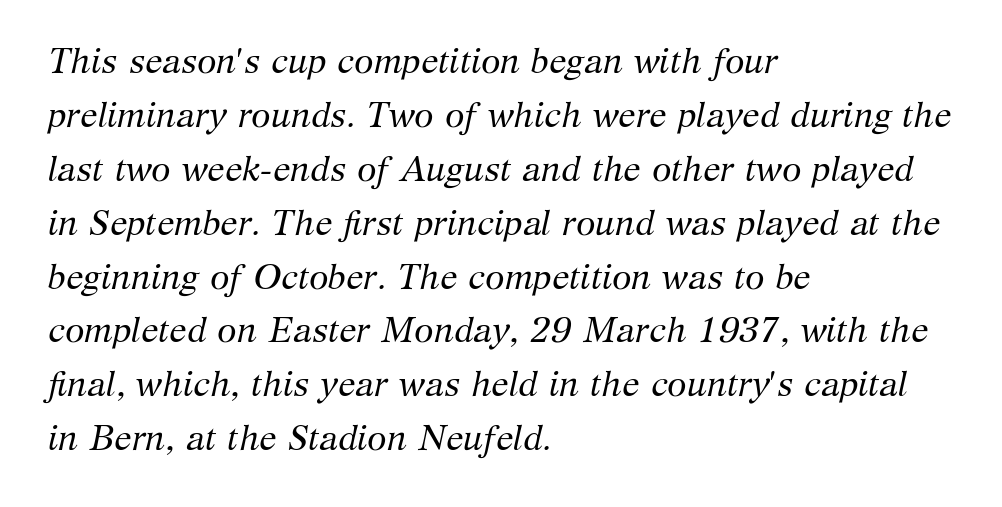
{"serif": "yes", "italic": "yes", "lean": "right", "slant_degrees": 12, "bold": "no", "weight": "regular", "width": "normal", "stroke_contrast": "medium", "x_height": "medium", "monospaced": "no", "underline": "no", "align": "left", "line_spacing": "normal", "line_spacing_ratio": 1.54, "letter_spacing": "normal", "letter_spacing_em": 0.0, "glyph_px": 35}
